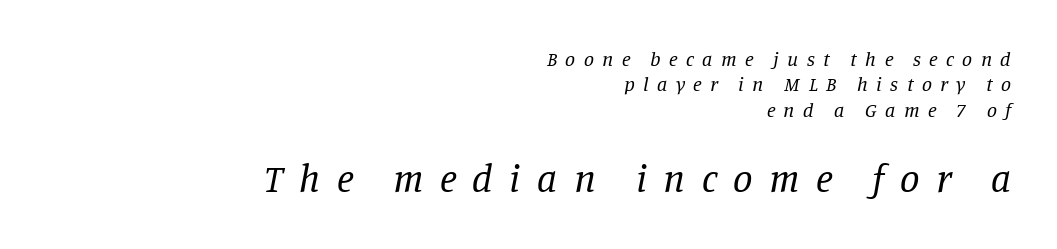
Q: Is the text bold? A: No.
Q: Is the text italic (slanted)? A: Yes, it leans right by about 11 degrees.
Q: Is the typeface a serif or a sans-serif typeface? A: Serif.
Q: Is the text underlined? A: No.
Q: How is the paragraph aligned? A: Right-aligned.
Q: Is the spacing between letters normal or unusually wide? A: Unusually wide.
Q: Is the spacing between lines tight, normal or loose? A: Normal.
Q: Which block of text is set in a larger size, the first (top) or the second (bottom)? A: The second (bottom) one.
Q: Width (condensed, normal, or wide)? A: Normal.
Q: Stroke contrast? A: Low.
Q: x-height? A: Large.
Q: Monospaced? A: No.
